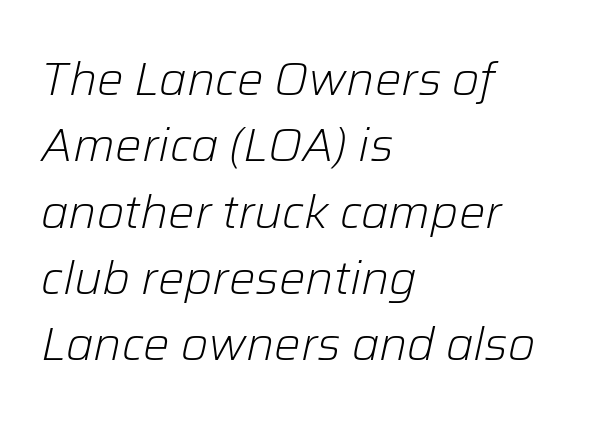
{"italic": "yes", "lean": "right", "slant_degrees": 12, "bold": "no", "weight": "light", "width": "normal", "stroke_contrast": "low", "x_height": "medium", "monospaced": "no", "underline": "no", "align": "left", "line_spacing": "normal", "line_spacing_ratio": 1.41, "letter_spacing": "normal", "letter_spacing_em": 0.0, "glyph_px": 47}
